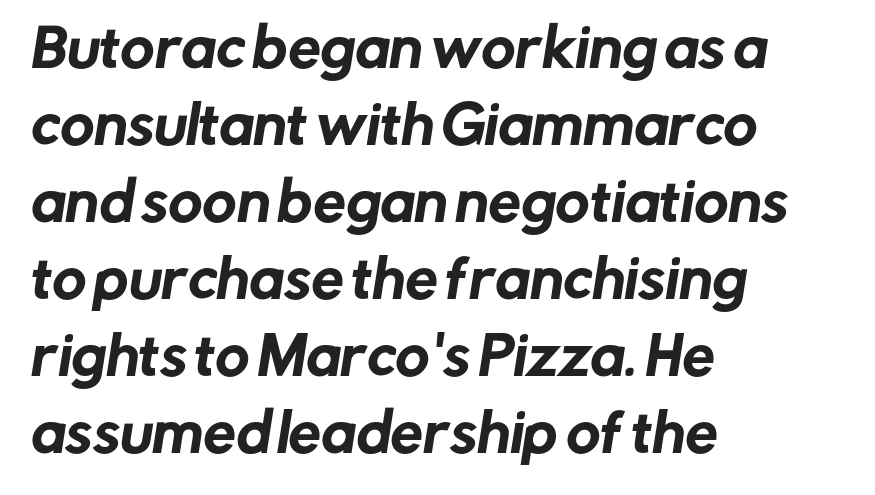
{"serif": "no", "width": "normal", "stroke_contrast": "low", "x_height": "medium", "monospaced": "no", "underline": "no", "align": "left", "line_spacing": "normal", "line_spacing_ratio": 1.48, "letter_spacing": "normal", "letter_spacing_em": 0.0, "glyph_px": 52}
